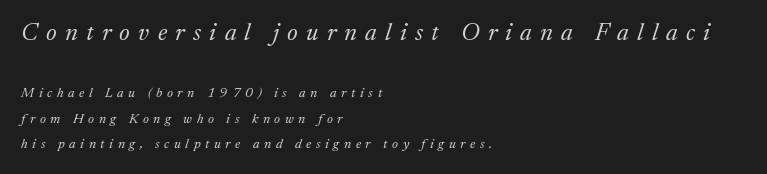
The image shows 25 px text type, italic (leaning right); set left-aligned, line spacing 1.82x, unusually wide letter spacing (+0.33 em), not underlined; the first (top) block is 1.79x larger.
